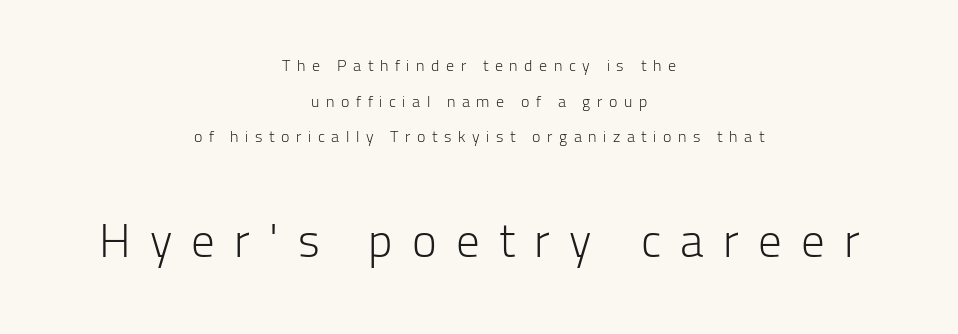
The words here are not underlined. One glance says open: line gaps are wider than usual. Centered paragraph, ragged on both sides. Type size steps up from the first block to the second. Is the type heavy? It reads as light-to-regular instead. A typesetter would label this face a sans.
